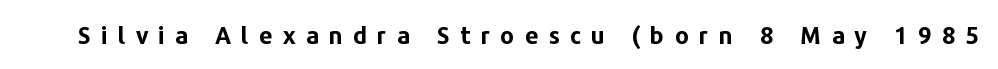
{"italic": "no", "bold": "yes", "underline": "no", "letter_spacing": "wide", "letter_spacing_em": 0.42, "glyph_px": 24}
